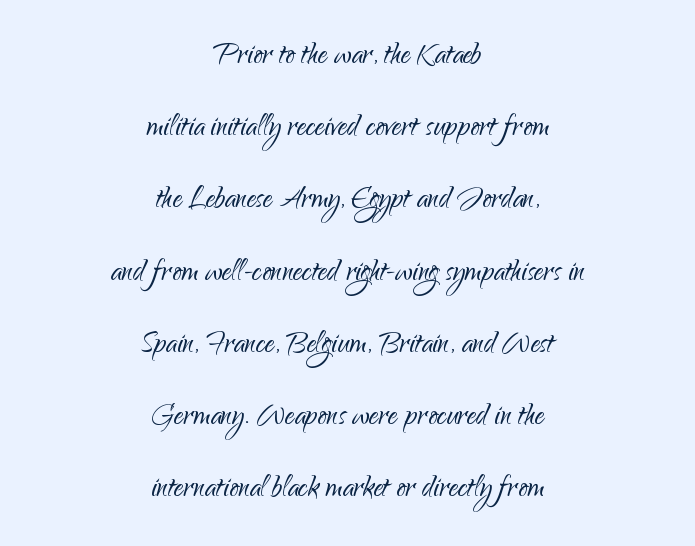
{"serif": "no", "bold": "no", "weight": "light", "width": "normal", "stroke_contrast": "low", "x_height": "small", "monospaced": "no", "underline": "no", "align": "center", "line_spacing": "loose", "line_spacing_ratio": 1.9, "letter_spacing": "normal", "letter_spacing_em": 0.0, "glyph_px": 38}
